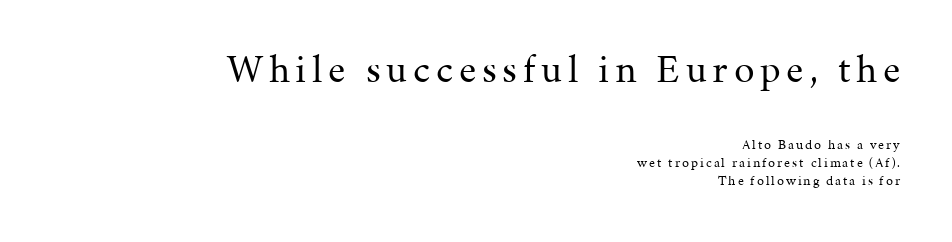
Q: Is the text bold? A: No.
Q: Is the text italic (slanted)? A: No, it is upright.
Q: Is the typeface a serif or a sans-serif typeface? A: Serif.
Q: Is the text underlined? A: No.
Q: How is the paragraph aligned? A: Right-aligned.
Q: Is the spacing between lines tight, normal or loose? A: Normal.
Q: Which block of text is set in a larger size, the first (top) or the second (bottom)? A: The first (top) one.
Q: Width (condensed, normal, or wide)? A: Normal.
Q: Stroke contrast? A: Medium.
Q: x-height? A: Medium.
Q: Monospaced? A: No.
